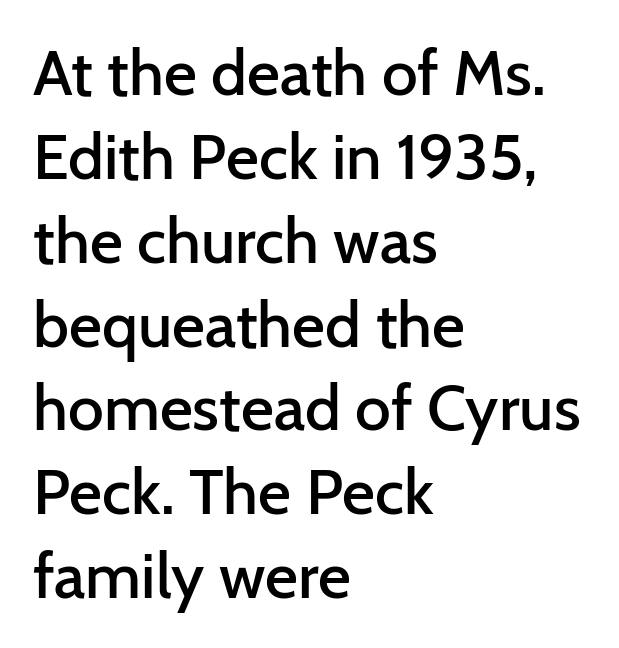
{"serif": "no", "italic": "no", "bold": "semi", "weight": "semibold", "width": "normal", "stroke_contrast": "low", "x_height": "medium", "monospaced": "no", "underline": "no", "align": "left", "line_spacing": "normal", "line_spacing_ratio": 1.31, "letter_spacing": "normal", "letter_spacing_em": 0.0, "glyph_px": 64}
